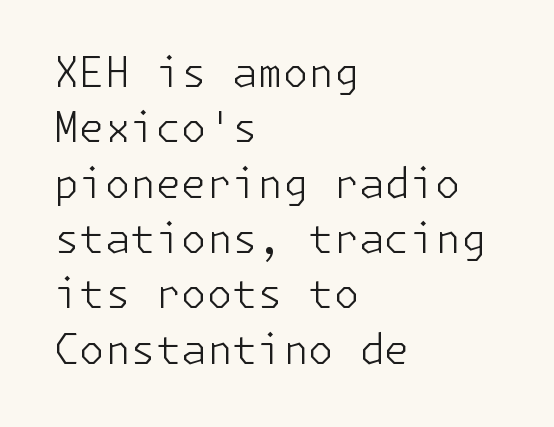
{"serif": "no", "italic": "no", "bold": "no", "weight": "light", "width": "normal", "stroke_contrast": "low", "x_height": "medium", "underline": "no", "align": "left", "line_spacing": "normal", "line_spacing_ratio": 1.35, "letter_spacing": "normal", "letter_spacing_em": 0.0, "glyph_px": 41}
